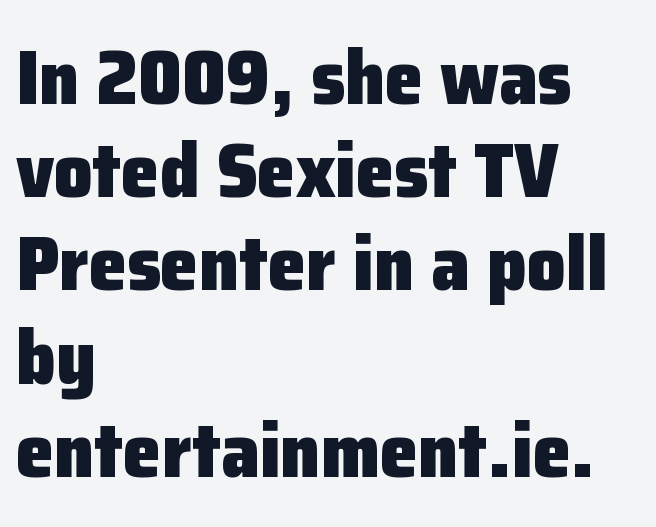
{"serif": "no", "italic": "no", "bold": "yes", "weight": "heavy", "width": "normal", "stroke_contrast": "low", "x_height": "medium", "monospaced": "no", "underline": "no", "align": "left", "line_spacing_ratio": 1.21, "letter_spacing": "normal", "letter_spacing_em": 0.0, "glyph_px": 77}
